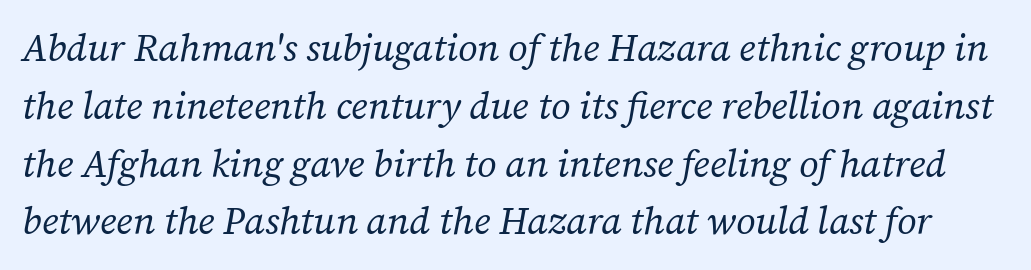
Q: Is the text bold? A: No.
Q: Is the text italic (slanted)? A: Yes, it leans right by about 12 degrees.
Q: Is the typeface a serif or a sans-serif typeface? A: Serif.
Q: Is the text underlined? A: No.
Q: Is the spacing between letters normal or unusually wide? A: Normal.
Q: Is the spacing between lines tight, normal or loose? A: Normal.
Q: Width (condensed, normal, or wide)? A: Normal.
Q: Stroke contrast? A: Low.
Q: x-height? A: Medium.
Q: Monospaced? A: No.
